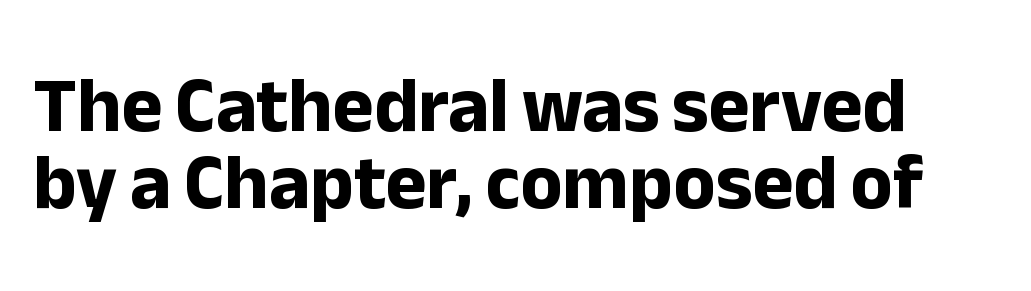
Q: Is the text bold? A: Yes.
Q: Is the text italic (slanted)? A: No, it is upright.
Q: Is the typeface a serif or a sans-serif typeface? A: Sans-serif.
Q: Is the text underlined? A: No.
Q: Is the spacing between letters normal or unusually wide? A: Normal.
Q: Is the spacing between lines tight, normal or loose? A: Tight.
Q: Width (condensed, normal, or wide)? A: Normal.
Q: Stroke contrast? A: Low.
Q: x-height? A: Medium.
Q: Monospaced? A: No.
